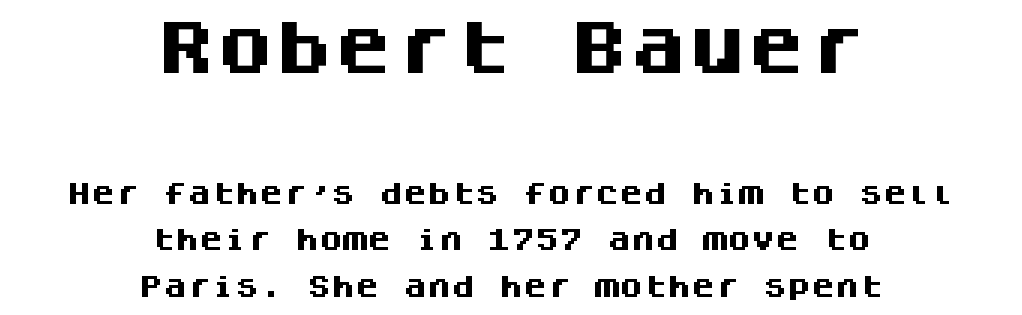
{"serif": "no", "italic": "no", "bold": "yes", "weight": "heavy", "width": "normal", "stroke_contrast": "medium", "x_height": "large", "monospaced": "yes", "underline": "no", "align": "center", "line_spacing": "loose", "line_spacing_ratio": 1.94, "letter_spacing": "normal", "letter_spacing_em": 0.0, "larger_block": "first", "size_ratio": 2.46, "glyph_px": 59}
